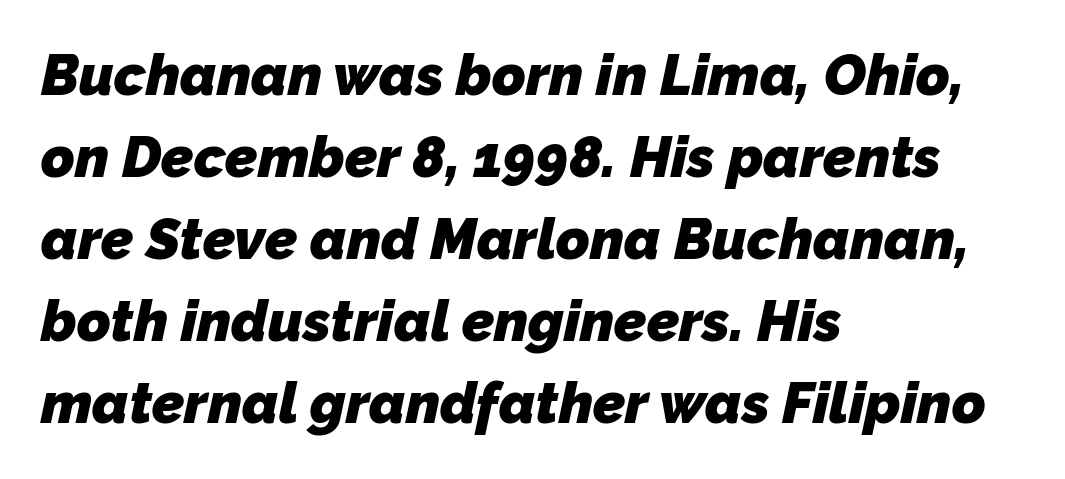
The paragraph has a hard left edge and a soft right edge. The text was rendered using a sans face with plain stroke endings. The area under the type is left untouched. Typesetter's note: full bold, strokes at maximum text heaviness.
